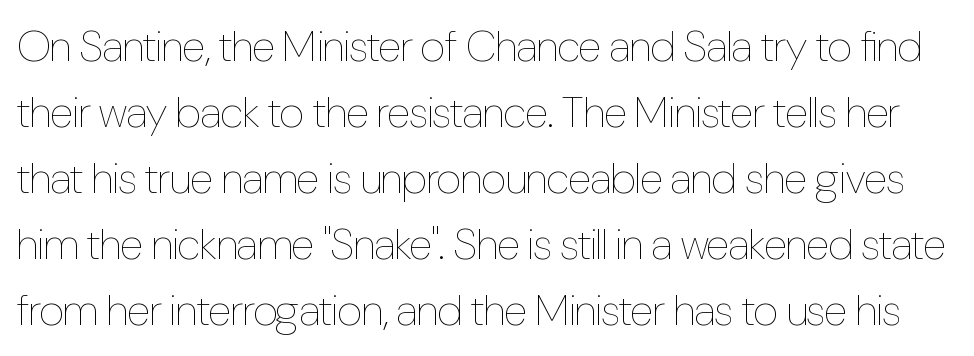
The image shows 44 px thin, condensed type, upright; set normal line spacing (1.5x), normal letter spacing, not underlined; low stroke contrast and a medium x-height.
